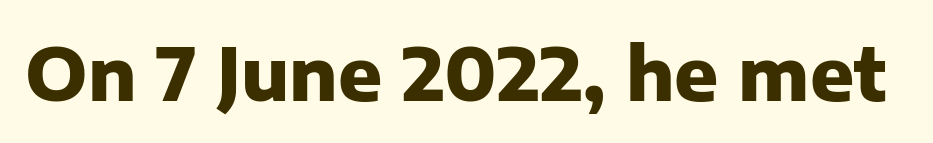
The image shows 73 px heavy sans-serif type, upright; set normal letter spacing, not underlined; low stroke contrast and a medium x-height.
